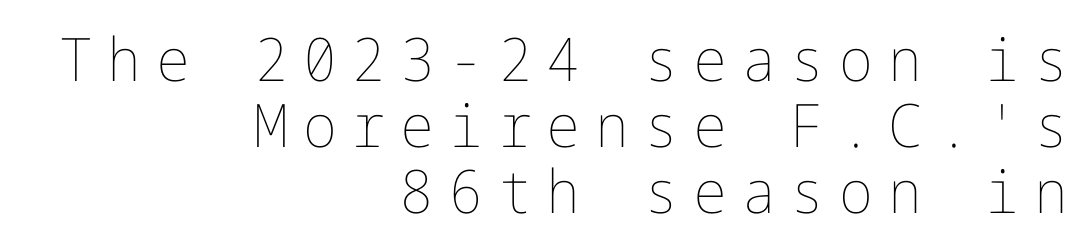
No extra ink here — the face is not bold. The passage shown has open, widely tracked lettering throughout. The leading is snug, giving the passage a crowded texture. Italic: no, the glyphs are upright roman. In CSS terms this would be text-align: right.
